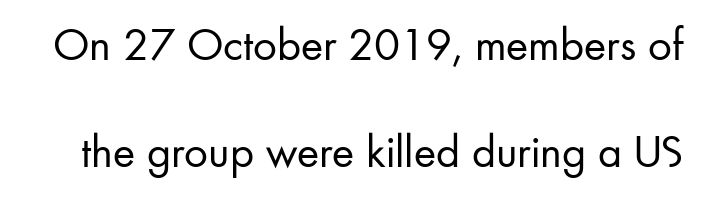
The image shows 47 px regular-weight sans-serif type, upright; set loose line spacing (2.28x), normal letter spacing, not underlined; low stroke contrast and a small x-height.
